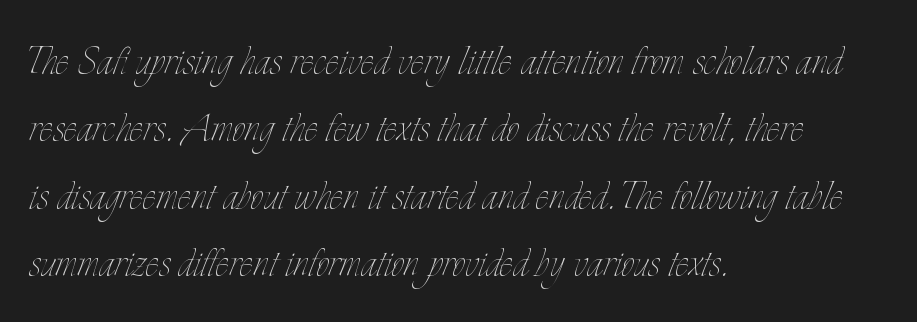
The image shows 51 px thin, condensed type; set left-aligned, normal line spacing (1.32x), normal letter spacing, not underlined; low stroke contrast and a small x-height.
